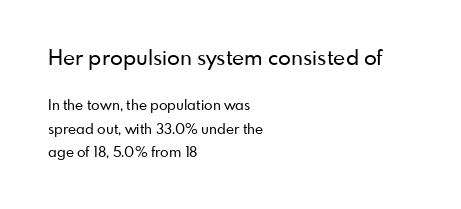
{"italic": "no", "underline": "no", "align": "left", "line_spacing": "normal", "line_spacing_ratio": 1.65, "letter_spacing": "normal", "letter_spacing_em": 0.0, "larger_block": "first", "size_ratio": 1.5, "glyph_px": 21}
